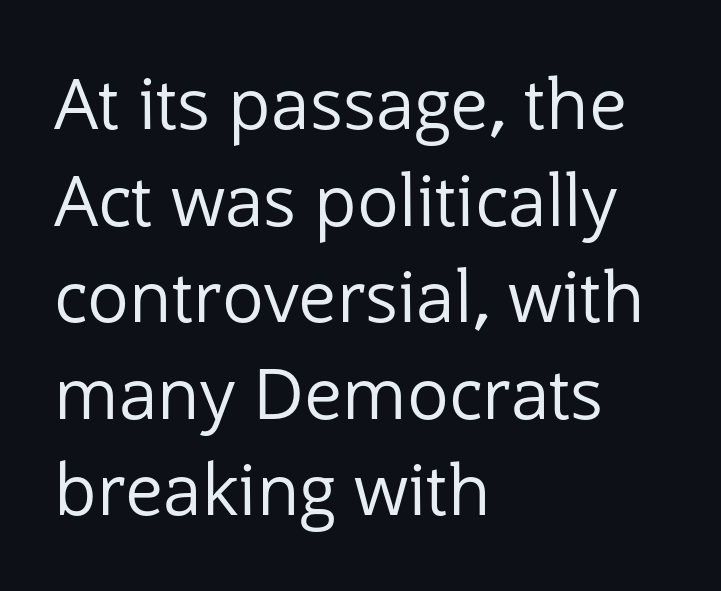
{"serif": "no", "italic": "no", "bold": "no", "weight": "regular", "width": "normal", "stroke_contrast": "low", "x_height": "medium", "monospaced": "no", "underline": "no", "align": "left", "line_spacing": "normal", "line_spacing_ratio": 1.38, "letter_spacing": "normal", "letter_spacing_em": 0.0, "glyph_px": 70}
